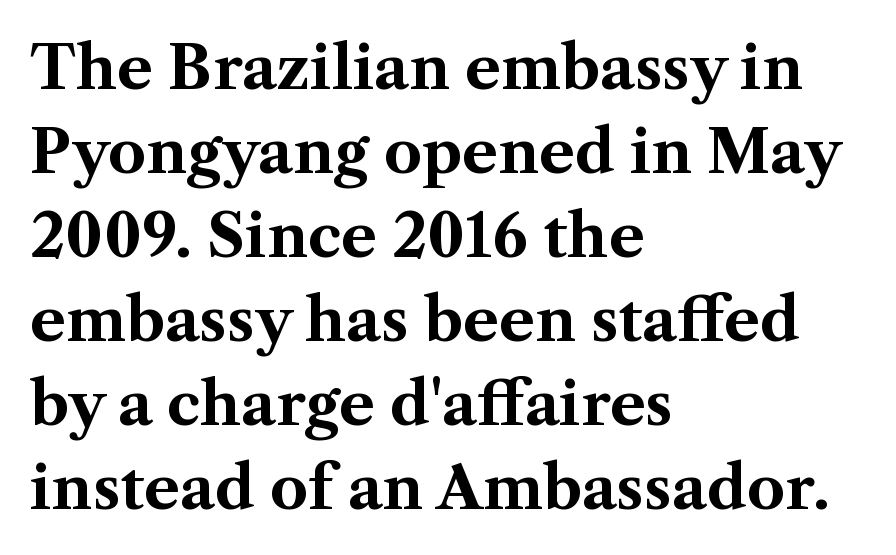
{"serif": "yes", "italic": "no", "bold": "yes", "weight": "bold", "width": "normal", "stroke_contrast": "medium", "x_height": "medium", "monospaced": "no", "underline": "no", "align": "left", "line_spacing": "normal", "line_spacing_ratio": 1.4, "letter_spacing": "normal", "letter_spacing_em": 0.0, "glyph_px": 60}
